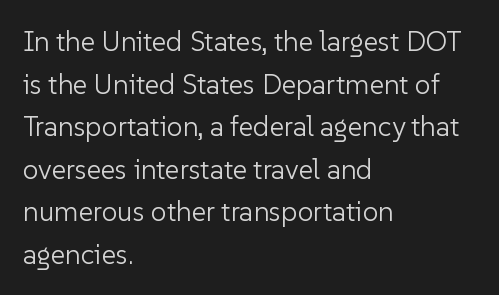
{"serif": "no", "italic": "no", "bold": "no", "weight": "light", "width": "normal", "stroke_contrast": "low", "x_height": "medium", "monospaced": "no", "underline": "no", "align": "left", "line_spacing": "normal", "line_spacing_ratio": 1.52, "letter_spacing": "normal", "letter_spacing_em": 0.0, "glyph_px": 28}
